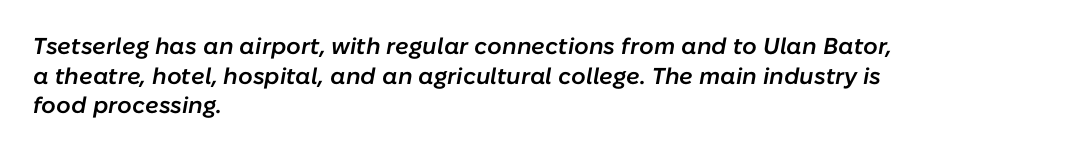
Q: Is the text bold? A: Semi-bold.
Q: Is the text italic (slanted)? A: Yes, it leans right by about 10 degrees.
Q: Is the text underlined? A: No.
Q: How is the paragraph aligned? A: Left-aligned.
Q: Is the spacing between letters normal or unusually wide? A: Normal.
Q: Is the spacing between lines tight, normal or loose? A: Normal.
